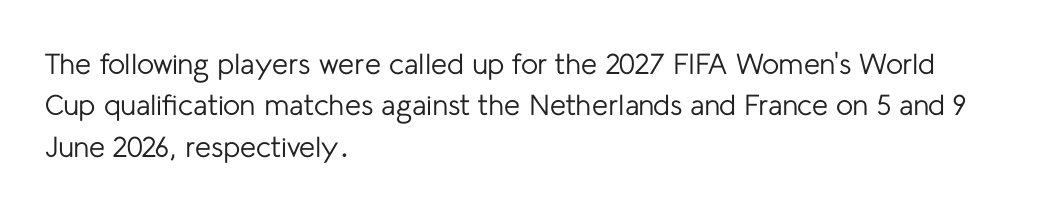
Q: Is the text bold? A: No.
Q: Is the text italic (slanted)? A: No, it is upright.
Q: Is the typeface a serif or a sans-serif typeface? A: Sans-serif.
Q: Is the text underlined? A: No.
Q: How is the paragraph aligned? A: Left-aligned.
Q: Is the spacing between letters normal or unusually wide? A: Normal.
Q: Is the spacing between lines tight, normal or loose? A: Normal.
Q: Width (condensed, normal, or wide)? A: Normal.
Q: Stroke contrast? A: Low.
Q: x-height? A: Medium.
Q: Monospaced? A: No.
